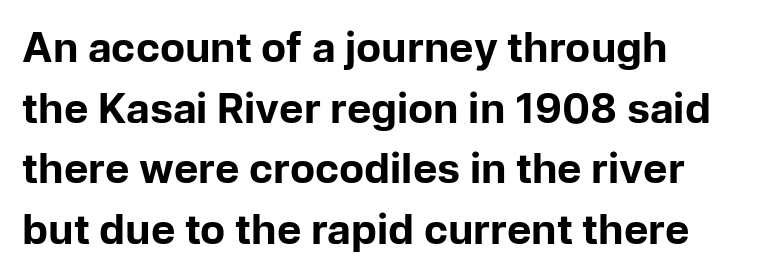
Q: Is the text bold? A: Yes.
Q: Is the text italic (slanted)? A: No, it is upright.
Q: Is the typeface a serif or a sans-serif typeface? A: Sans-serif.
Q: Is the text underlined? A: No.
Q: Is the spacing between letters normal or unusually wide? A: Normal.
Q: Is the spacing between lines tight, normal or loose? A: Normal.
Q: Width (condensed, normal, or wide)? A: Normal.
Q: Stroke contrast? A: Low.
Q: x-height? A: Medium.
Q: Monospaced? A: No.
